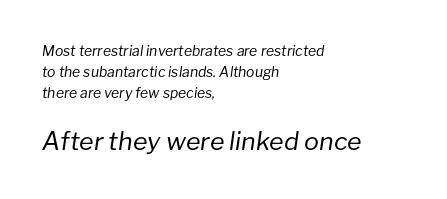
The cut favours lightness, reaching ordinary text weight at its darkest. Top chunk: small. Bottom chunk: large. Posture: slanted. The text block is weighted toward the left margin, trailing off unevenly rightward.
